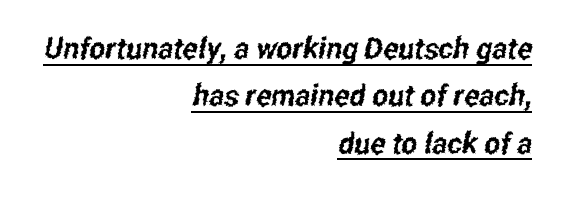
The image shows 30 px condensed sans-serif type; set right-aligned, normal line spacing (1.58x), normal letter spacing, underlined; low stroke contrast and a medium x-height.
